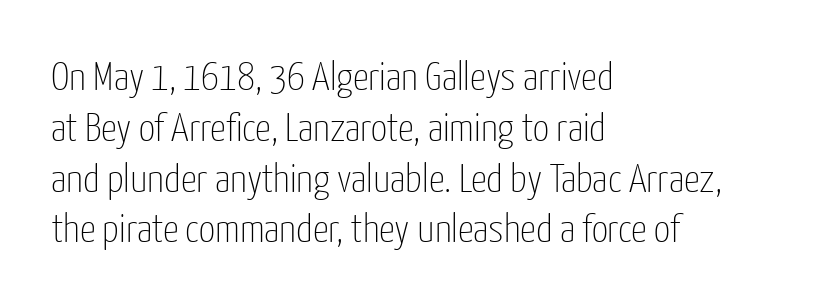
{"serif": "no", "italic": "no", "bold": "no", "weight": "thin", "width": "condensed", "stroke_contrast": "low", "x_height": "medium", "monospaced": "no", "underline": "no", "align": "left", "line_spacing": "normal", "line_spacing_ratio": 1.27, "letter_spacing": "normal", "letter_spacing_em": 0.0, "glyph_px": 40}
